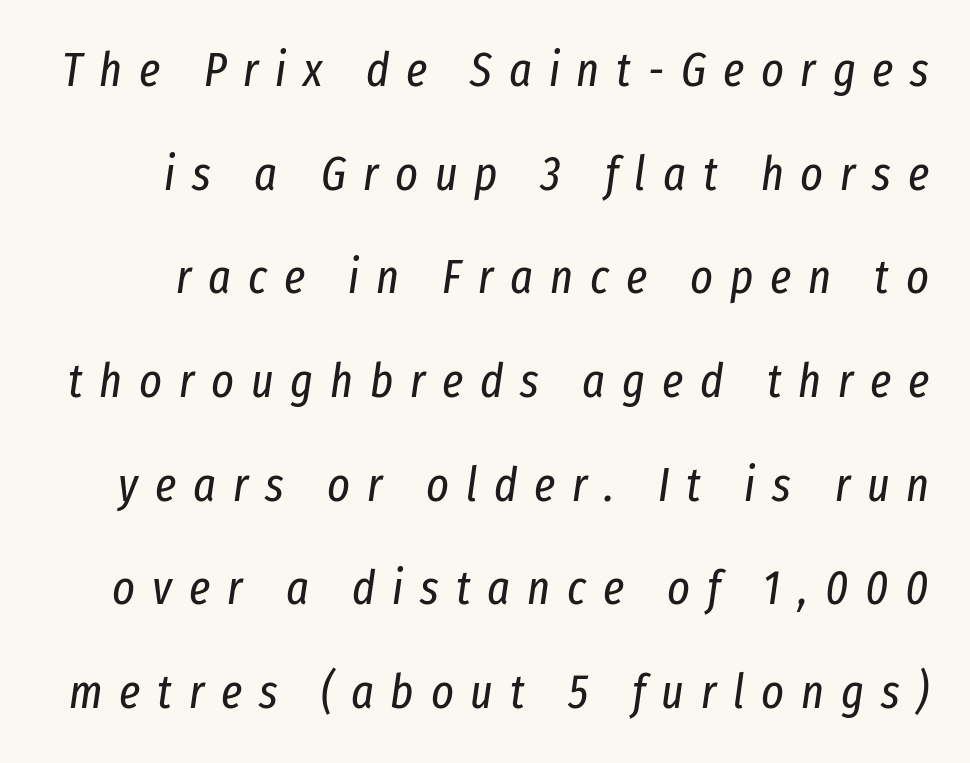
Vertical stems look standard width or narrower in stroke. You could not count columns in this text — the font is proportionally spaced. Tracking value appears strongly positive — letters spread wide. Glance below the letters and you will spot only blank space. The glyphs look as if they've been sheared to an angle.
